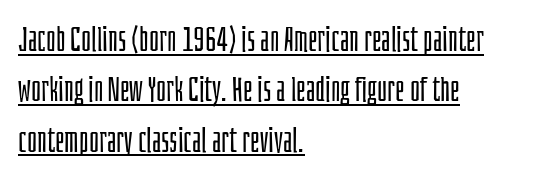
{"serif": "no", "italic": "no", "bold": "no", "weight": "light", "width": "condensed", "stroke_contrast": "low", "x_height": "large", "monospaced": "no", "underline": "yes", "align": "left", "line_spacing": "normal", "line_spacing_ratio": 1.48, "letter_spacing": "normal", "letter_spacing_em": 0.0, "glyph_px": 34}
